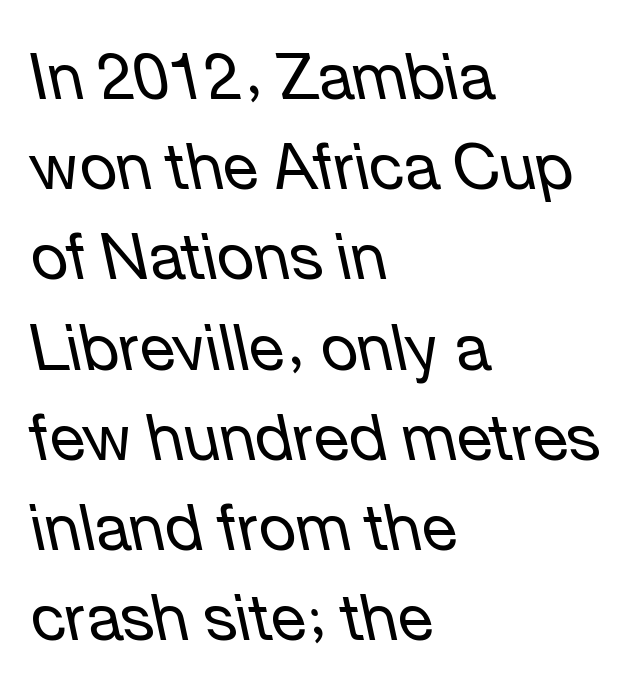
{"italic": "yes", "lean": "left", "slant_degrees": 12, "bold": "no", "weight": "regular", "width": "normal", "stroke_contrast": "low", "x_height": "medium", "monospaced": "no", "underline": "no", "align": "left", "line_spacing": "normal", "line_spacing_ratio": 1.41, "letter_spacing": "normal", "letter_spacing_em": 0.0, "glyph_px": 64}
